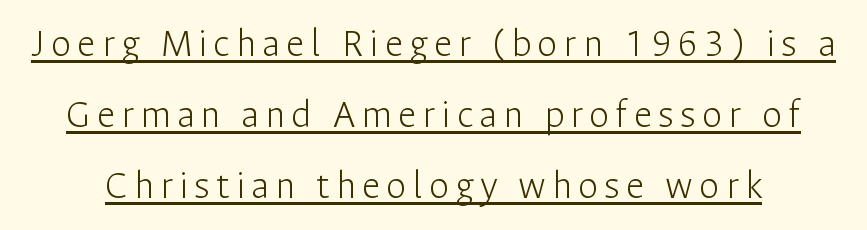
The image shows 41 px light sans-serif type, upright; set line spacing 1.73x, underlined; low stroke contrast and a medium x-height.
